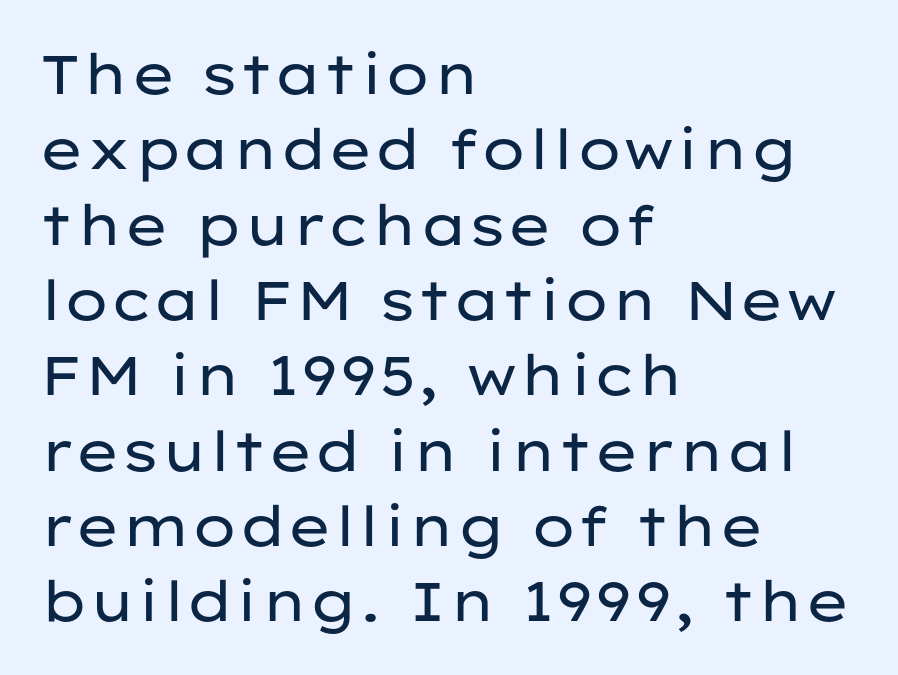
This is not heavy type; no bold has been used. Nobody touched the tracking dial on this one. Leading: standard. Typeset ragged right — the left edge is the straight one. This is the regular roman posture of the typeface. Each letter's strokes conclude bluntly, with no projecting serifs.
